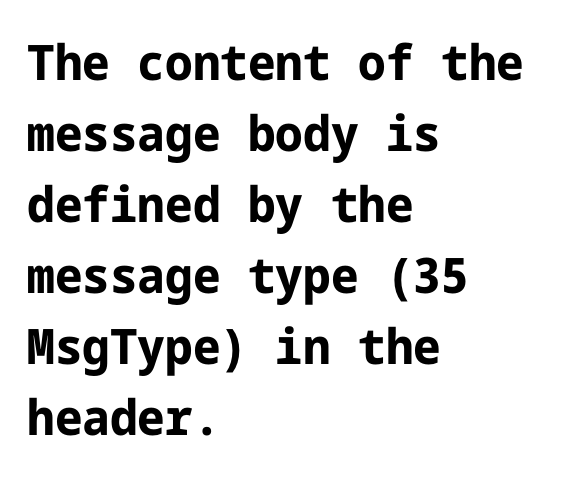
{"serif": "no", "italic": "no", "bold": "yes", "weight": "bold", "width": "normal", "stroke_contrast": "low", "x_height": "medium", "underline": "no", "align": "left", "line_spacing": "normal", "line_spacing_ratio": 1.45, "letter_spacing": "normal", "letter_spacing_em": 0.0, "glyph_px": 49}
